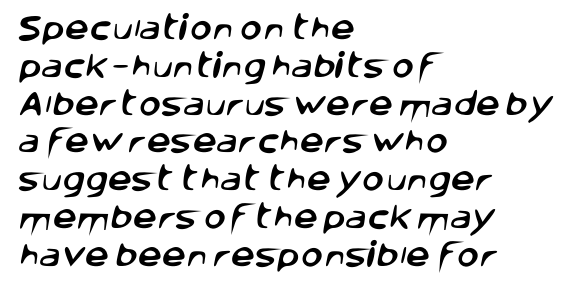
Short note: letters normally spaced. Is the block centered? No — it sits flush against the left margin. Is there much room between lines? A standard amount, neither cramped nor airy. Rule under the text: the space is simply empty.
